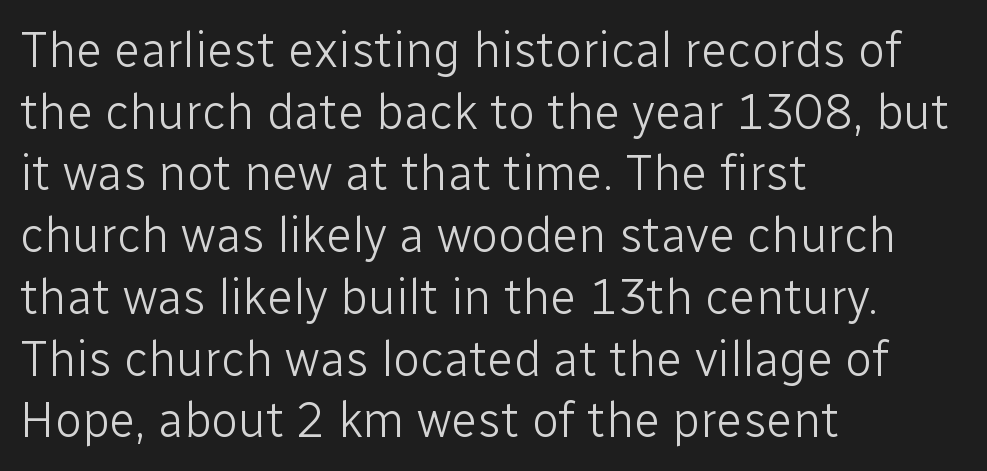
The image shows 49 px light sans-serif type, upright; set left-aligned, normal line spacing (1.26x), normal letter spacing, not underlined; low stroke contrast and a medium x-height.
